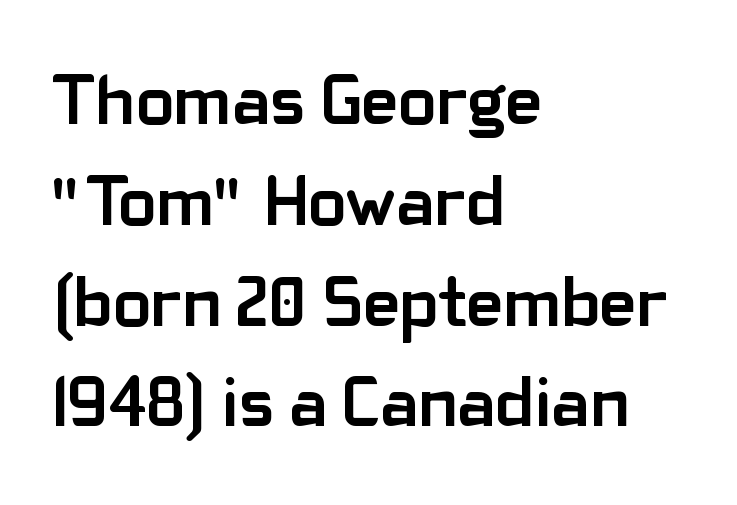
A roman cut, with each character standing at attention. The letters carry no serifs — their stems end cleanly without finishing strokes. In terms of weight, the rendering is a true, heavy bold. Line spacing here is normal. The letterforms sit shoulder to shoulder at normal distance. One-word summary of the alignment: left.
